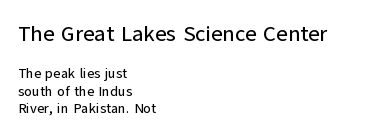
Q: Is the text italic (slanted)? A: No, it is upright.
Q: Is the text underlined? A: No.
Q: How is the paragraph aligned? A: Left-aligned.
Q: Is the spacing between letters normal or unusually wide? A: Normal.
Q: Is the spacing between lines tight, normal or loose? A: Normal.
Q: Which block of text is set in a larger size, the first (top) or the second (bottom)? A: The first (top) one.
